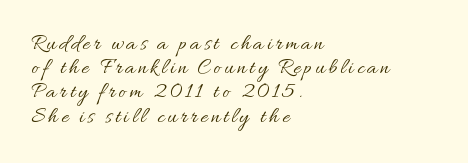
Q: Is the text bold? A: No.
Q: Is the text italic (slanted)? A: Yes.
Q: Is the text underlined? A: No.
Q: How is the paragraph aligned? A: Left-aligned.
Q: Is the spacing between lines tight, normal or loose? A: Tight.
